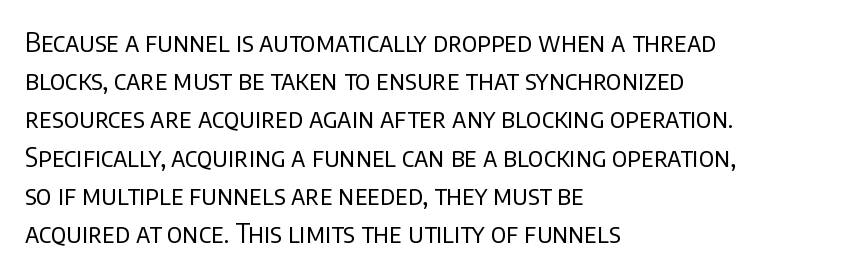
The image shows 26 px text type, upright; set left-aligned, normal line spacing (1.47x), normal letter spacing, not underlined.
